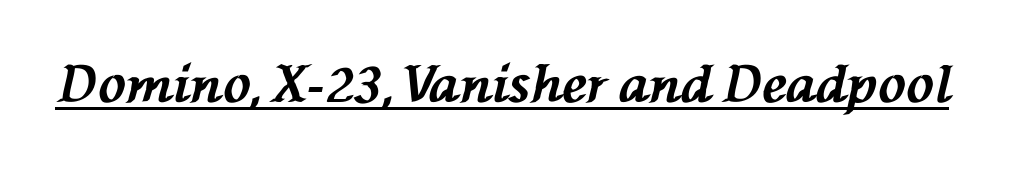
Honestly, the underline is the first thing you notice here. Is the type bold? Yes — the strokes are clearly thick and heavy. Here the designer chose a conventional face with non-uniform glyph widths. Nobody touched the tracking dial on this one. Quick note: italic.
